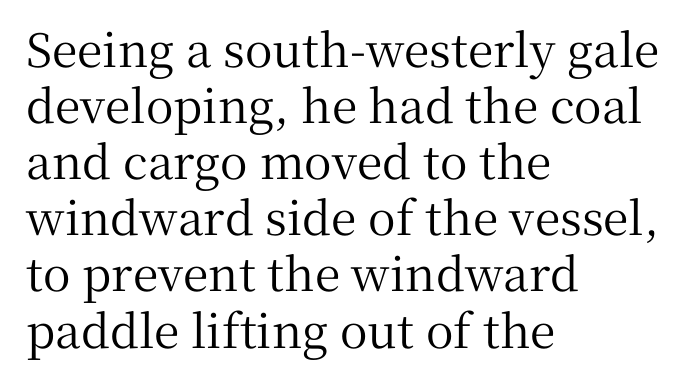
{"serif": "yes", "italic": "no", "width": "normal", "stroke_contrast": "medium", "x_height": "medium", "monospaced": "no", "underline": "no", "align": "left", "line_spacing_ratio": 1.22, "letter_spacing": "normal", "letter_spacing_em": 0.0, "glyph_px": 46}
